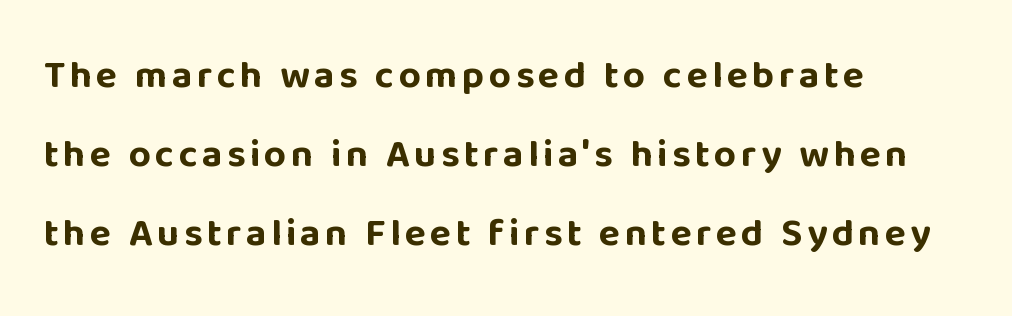
{"serif": "no", "italic": "no", "bold": "yes", "weight": "bold", "width": "normal", "stroke_contrast": "low", "x_height": "large", "monospaced": "no", "underline": "no", "align": "left", "line_spacing": "loose", "line_spacing_ratio": 2.02, "glyph_px": 39}
